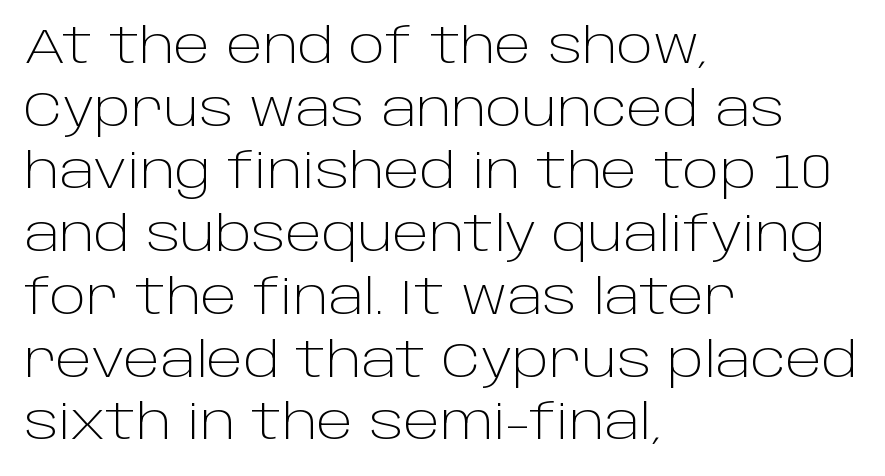
The image shows 49 px light sans-serif type, upright; set left-aligned, normal line spacing (1.28x), normal letter spacing, not underlined; low stroke contrast and a large x-height.
